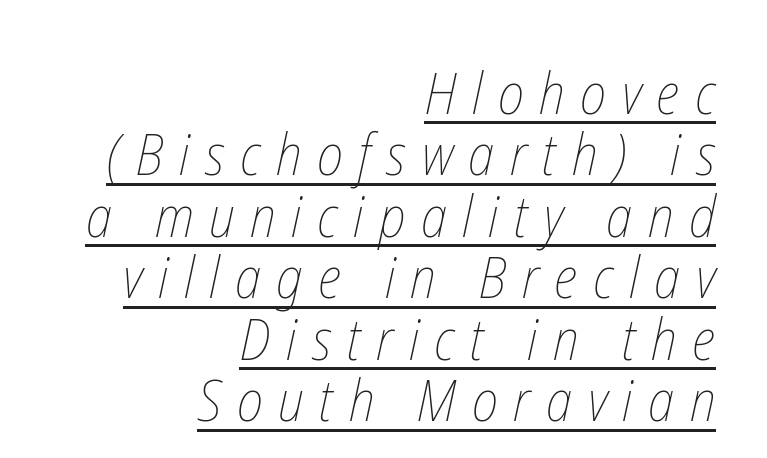
The image shows 58 px thin, condensed type; set right-aligned, tight line spacing (1.06x), unusually wide letter spacing (+0.27 em), underlined; low stroke contrast and a medium x-height.
